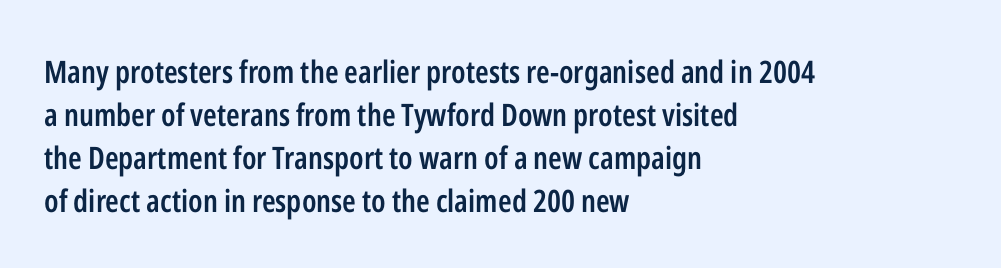
Typesetter's note: demi weight, one step under bold. The block of text has a typical density, with ordinary space between rows. In CSS terms this would be text-align: left. When letters stand straight like this, we call the style roman or upright. The type family on display is of the sans-serif kind.
